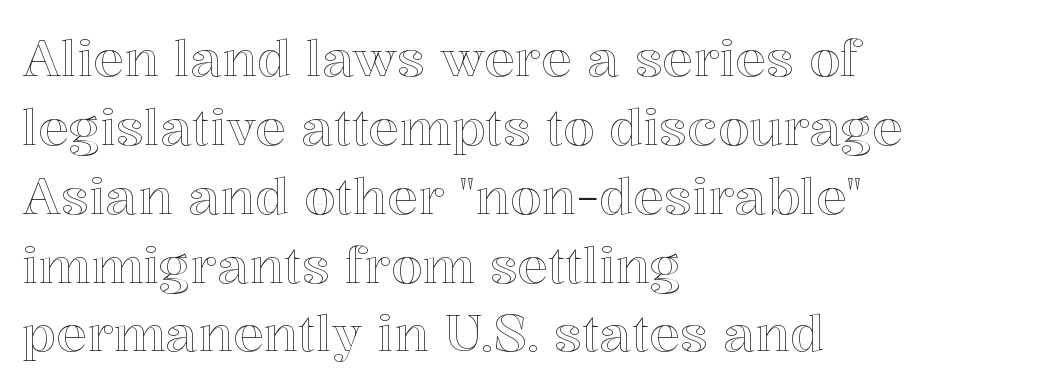
The image shows 51 px text type, upright; set left-aligned, normal line spacing (1.35x), normal letter spacing, not underlined; a medium x-height.
